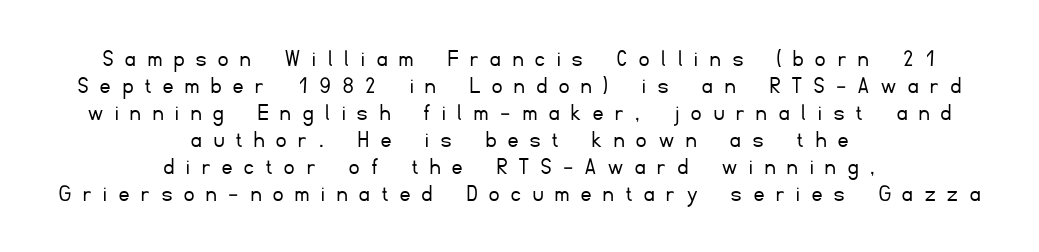
Q: Is the text bold? A: No.
Q: Is the text italic (slanted)? A: No, it is upright.
Q: Is the text underlined? A: No.
Q: How is the paragraph aligned? A: Centered.
Q: Is the spacing between letters normal or unusually wide? A: Unusually wide.
Q: Is the spacing between lines tight, normal or loose? A: Tight.
